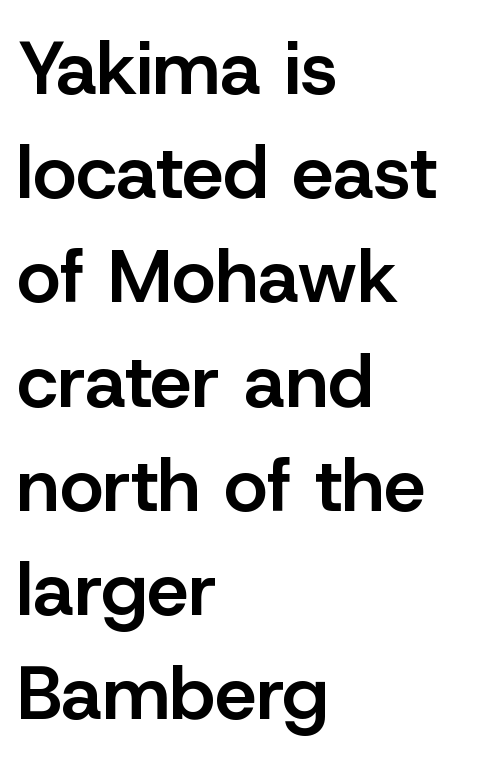
Q: Is the text bold? A: Semi-bold.
Q: Is the text italic (slanted)? A: No, it is upright.
Q: Is the typeface a serif or a sans-serif typeface? A: Sans-serif.
Q: Is the text underlined? A: No.
Q: How is the paragraph aligned? A: Left-aligned.
Q: Is the spacing between letters normal or unusually wide? A: Normal.
Q: Is the spacing between lines tight, normal or loose? A: Normal.
Q: Width (condensed, normal, or wide)? A: Normal.
Q: Stroke contrast? A: Low.
Q: x-height? A: Medium.
Q: Monospaced? A: No.
